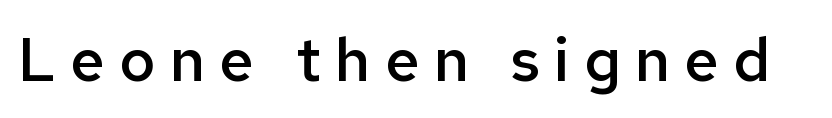
{"serif": "no", "italic": "no", "bold": "semi", "weight": "semibold", "width": "normal", "stroke_contrast": "low", "x_height": "medium", "monospaced": "no", "underline": "no", "letter_spacing": "wide", "letter_spacing_em": 0.23, "glyph_px": 61}
